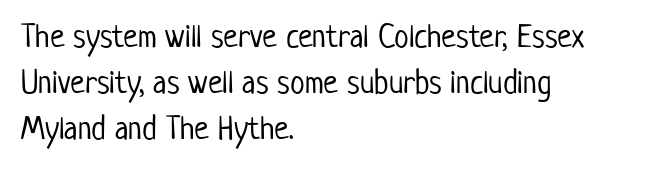
The image shows 33 px light, condensed sans-serif type, upright; set left-aligned, normal line spacing (1.4x), normal letter spacing, not underlined; low stroke contrast and a medium x-height.
